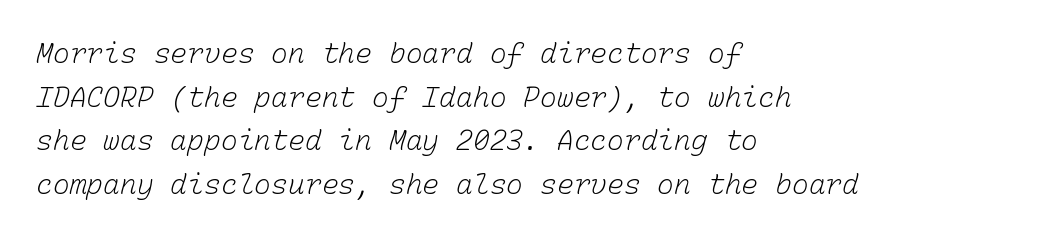
{"bold": "no", "weight": "light", "width": "normal", "stroke_contrast": "low", "x_height": "medium", "monospaced": "yes", "underline": "no", "align": "left", "line_spacing": "normal", "line_spacing_ratio": 1.56, "letter_spacing": "normal", "letter_spacing_em": 0.0, "glyph_px": 28}
